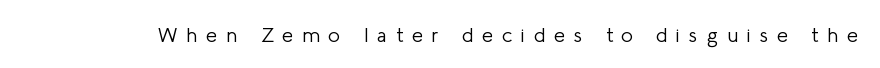
The image shows 20 px text type, upright; set unusually wide letter spacing (+0.44 em), not underlined.
